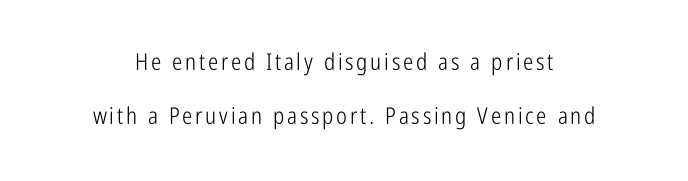
The image shows 23 px text type, upright; set centered, loose line spacing (2.36x), not underlined.
